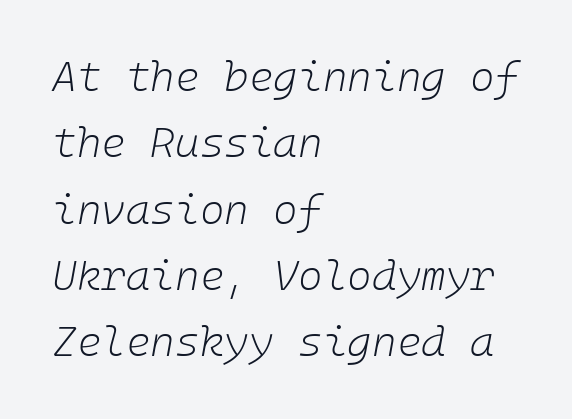
{"italic": "yes", "lean": "right", "slant_degrees": 10, "bold": "no", "weight": "light", "width": "normal", "stroke_contrast": "low", "x_height": "medium", "underline": "no", "align": "left", "line_spacing": "normal", "line_spacing_ratio": 1.58, "letter_spacing": "normal", "letter_spacing_em": 0.0, "glyph_px": 42}
